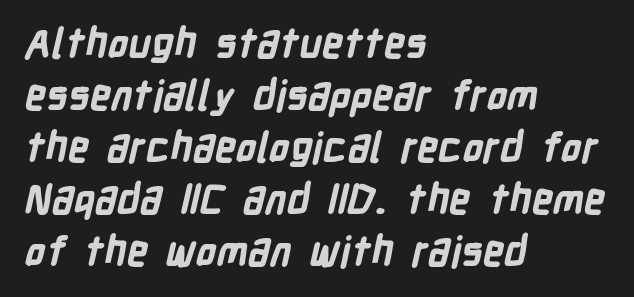
{"serif": "no", "bold": "yes", "weight": "bold", "width": "condensed", "stroke_contrast": "low", "x_height": "medium", "monospaced": "no", "underline": "no", "align": "left", "line_spacing": "normal", "line_spacing_ratio": 1.27, "letter_spacing": "normal", "letter_spacing_em": 0.0, "glyph_px": 41}
